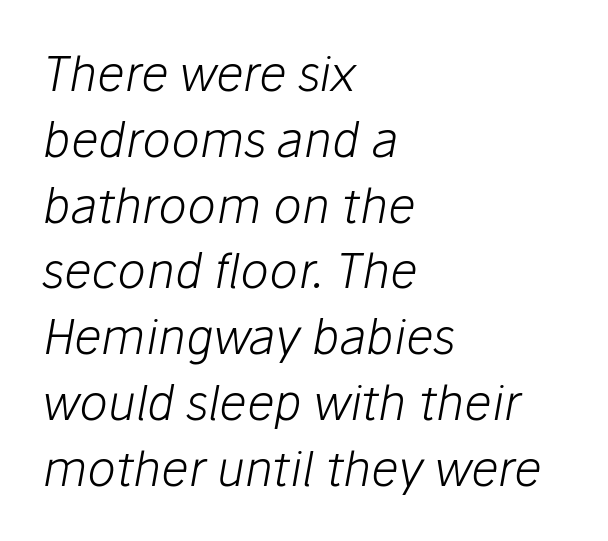
The paragraph shown leans on its left margin. Vertical stems look standard width or narrower in stroke. Think of a printed novel: that variable character pitch is what you see here. There is no visible air inserted between adjacent glyphs.
